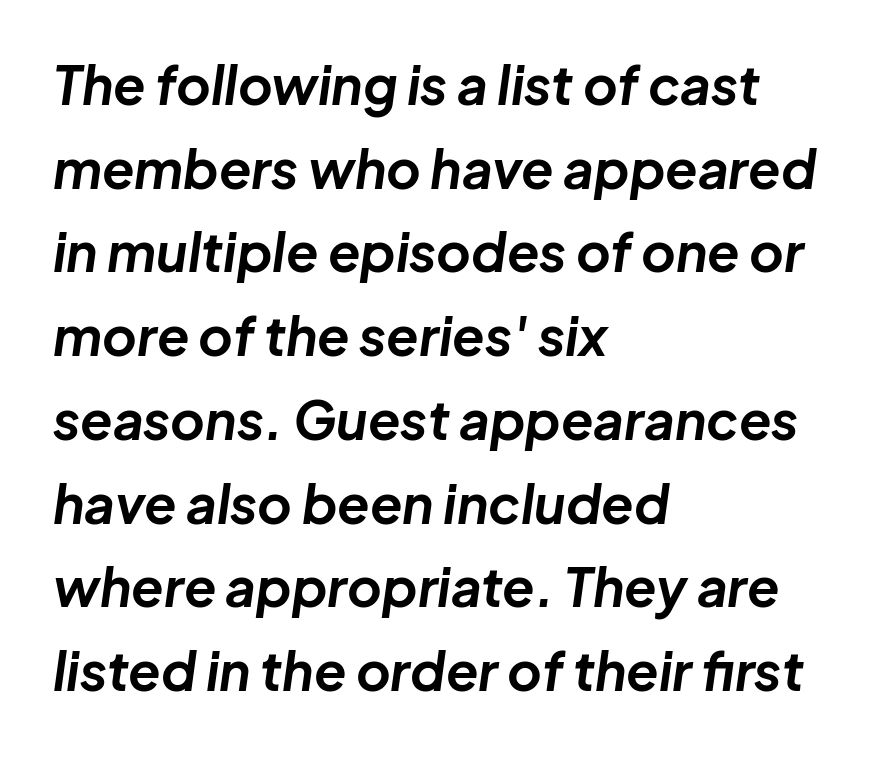
{"italic": "yes", "lean": "right", "slant_degrees": 8, "bold": "yes", "weight": "bold", "width": "normal", "stroke_contrast": "low", "x_height": "medium", "monospaced": "no", "underline": "no", "align": "left", "line_spacing": "normal", "line_spacing_ratio": 1.58, "letter_spacing": "normal", "letter_spacing_em": 0.0, "glyph_px": 53}
